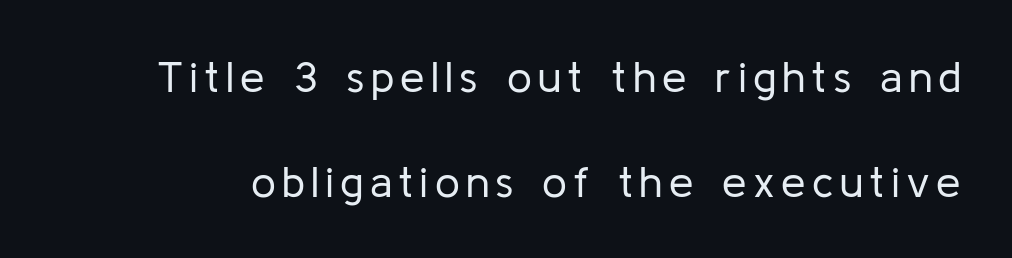
The image shows 44 px regular-weight sans-serif type, upright; set loose line spacing (2.39x), not underlined; low stroke contrast and a medium x-height.
